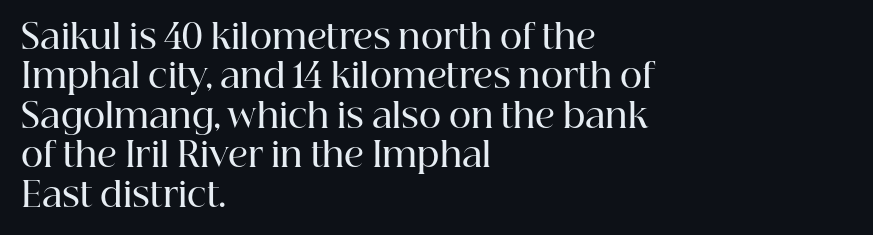
Q: Is the text bold? A: Semi-bold.
Q: Is the text italic (slanted)? A: No, it is upright.
Q: Is the typeface a serif or a sans-serif typeface? A: Serif.
Q: Is the text underlined? A: No.
Q: How is the paragraph aligned? A: Left-aligned.
Q: Is the spacing between letters normal or unusually wide? A: Normal.
Q: Width (condensed, normal, or wide)? A: Normal.
Q: Stroke contrast? A: High.
Q: x-height? A: Medium.
Q: Monospaced? A: No.
